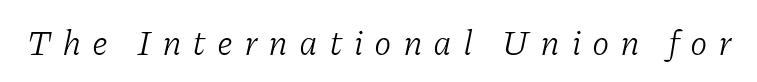
Q: Is the text bold? A: No.
Q: Is the text italic (slanted)? A: Yes, it leans right by about 11 degrees.
Q: Is the typeface a serif or a sans-serif typeface? A: Serif.
Q: Is the text underlined? A: No.
Q: Is the spacing between letters normal or unusually wide? A: Unusually wide.
Q: Width (condensed, normal, or wide)? A: Normal.
Q: Stroke contrast? A: Low.
Q: x-height? A: Medium.
Q: Monospaced? A: No.
